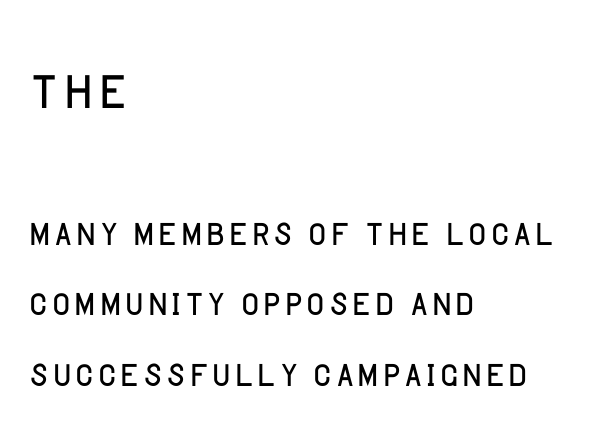
Q: Is the text bold? A: No.
Q: Is the text italic (slanted)? A: No, it is upright.
Q: Is the typeface a serif or a sans-serif typeface? A: Sans-serif.
Q: Is the text underlined? A: No.
Q: How is the paragraph aligned? A: Left-aligned.
Q: Is the spacing between letters normal or unusually wide? A: Normal.
Q: Is the spacing between lines tight, normal or loose? A: Normal.
Q: Which block of text is set in a larger size, the first (top) or the second (bottom)? A: The first (top) one.
Q: Width (condensed, normal, or wide)? A: Normal.
Q: Stroke contrast? A: Low.
Q: x-height? A: Large.
Q: Monospaced? A: No.
